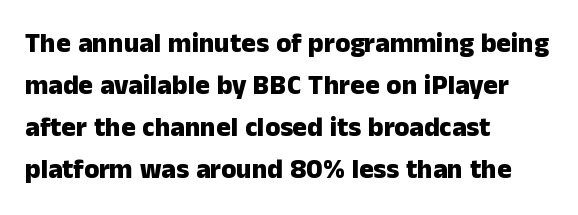
{"italic": "no", "bold": "yes", "underline": "no", "align": "left", "line_spacing": "normal", "line_spacing_ratio": 1.55, "letter_spacing": "normal", "letter_spacing_em": 0.0, "glyph_px": 27}
